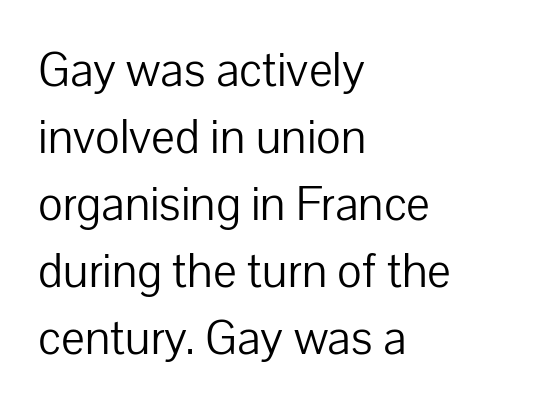
The image shows 50 px light sans-serif type, upright; set left-aligned, normal line spacing (1.34x), normal letter spacing, not underlined; low stroke contrast and a medium x-height.
